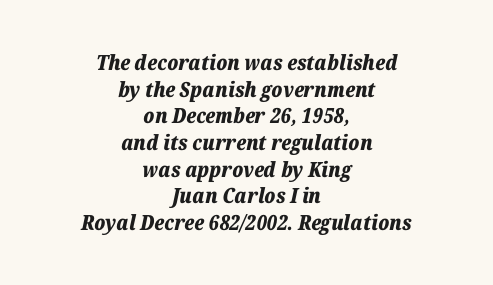
The compositor balanced each line on the midline. Short note: letters normally spaced. Is the type bold? Yes — the strokes are clearly thick and heavy. The space beneath each line is pristine and unruled.
